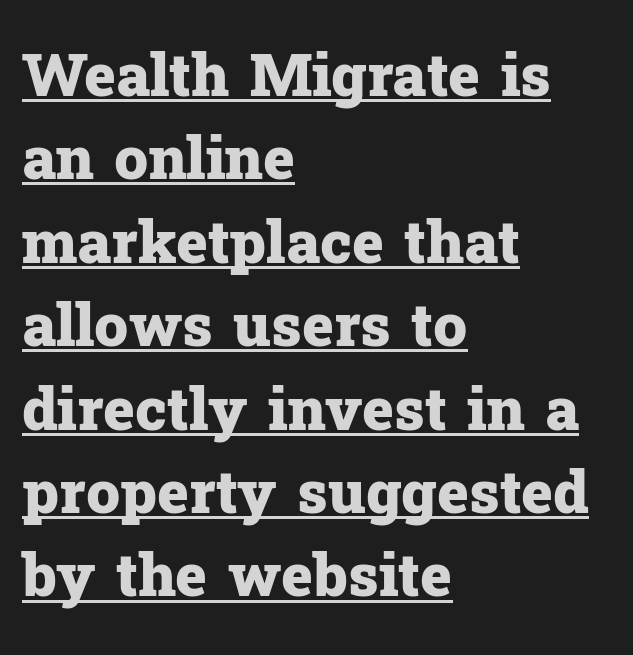
Spacing between characters is what you'd get straight out of the box. Is there any slant? The stems are plumb. Observe the serifs anchoring each vertical stroke in this sample. The letters advance in unequal steps, a hallmark of proportional type.
